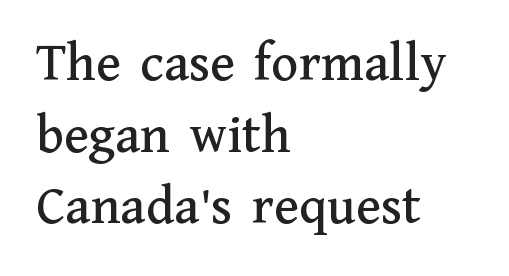
{"serif": "yes", "italic": "no", "width": "normal", "stroke_contrast": "medium", "x_height": "medium", "monospaced": "no", "underline": "no", "align": "left", "line_spacing": "normal", "line_spacing_ratio": 1.28, "letter_spacing": "normal", "letter_spacing_em": 0.0, "glyph_px": 56}
